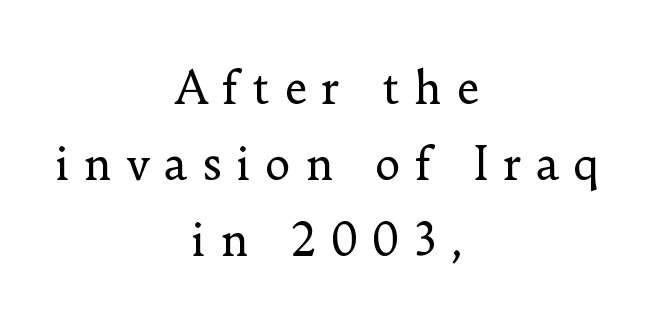
{"serif": "yes", "italic": "no", "bold": "no", "weight": "regular", "width": "normal", "stroke_contrast": "low", "x_height": "small", "monospaced": "no", "underline": "no", "align": "center", "line_spacing_ratio": 1.73, "letter_spacing": "wide", "letter_spacing_em": 0.32, "glyph_px": 44}
